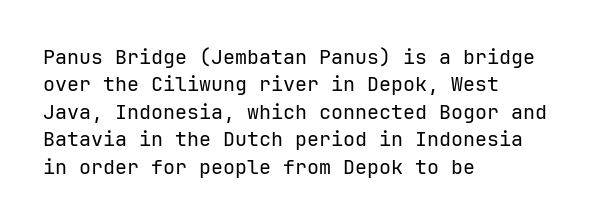
The image shows 20 px text type, upright; set left-aligned, normal line spacing (1.37x), normal letter spacing, not underlined.
